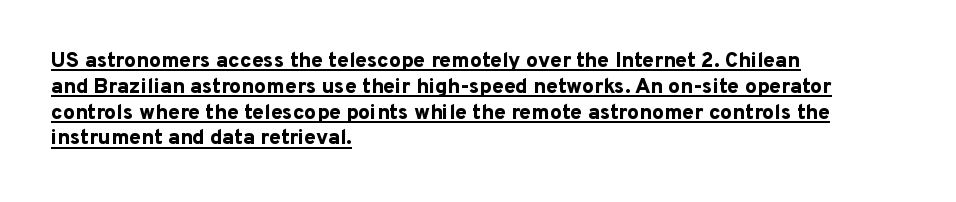
The image shows 21 px bold type, upright; set left-aligned, line spacing 1.23x, normal letter spacing, underlined.
